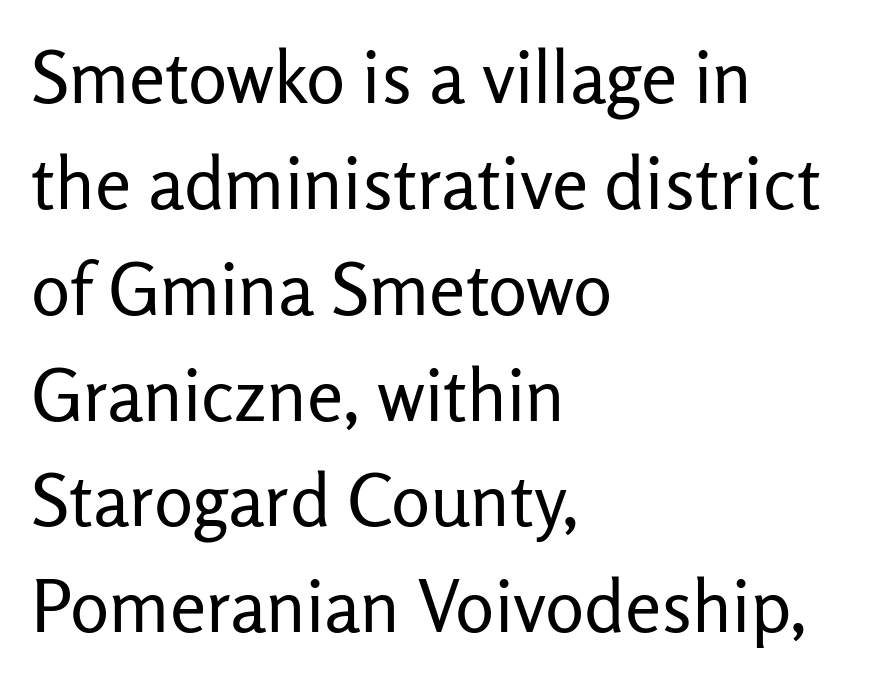
{"serif": "no", "italic": "no", "bold": "no", "weight": "regular", "width": "normal", "stroke_contrast": "low", "x_height": "medium", "monospaced": "no", "underline": "no", "align": "left", "line_spacing": "normal", "line_spacing_ratio": 1.45, "letter_spacing": "normal", "letter_spacing_em": 0.0, "glyph_px": 73}
